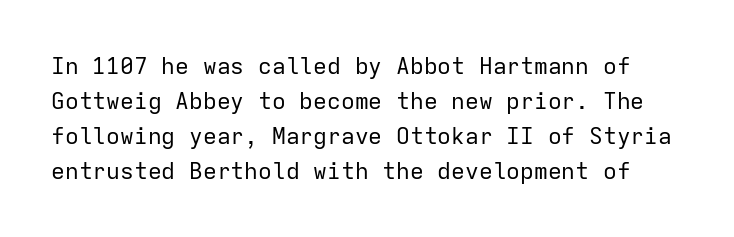
{"italic": "no", "bold": "no", "underline": "no", "line_spacing": "normal", "line_spacing_ratio": 1.52, "letter_spacing": "normal", "letter_spacing_em": 0.0, "glyph_px": 23}
